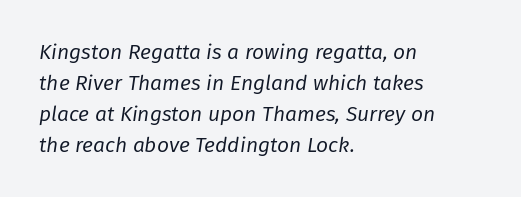
The image shows 21 px text type, italic (leaning right); set left-aligned, normal line spacing (1.47x), normal letter spacing, not underlined.
